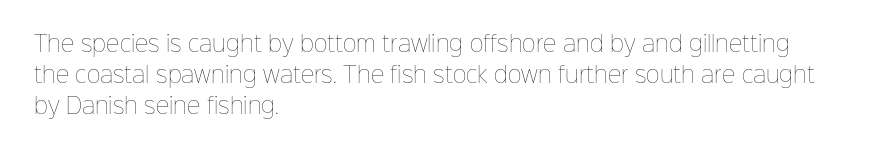
{"italic": "no", "bold": "no", "underline": "no", "align": "left", "line_spacing": "normal", "line_spacing_ratio": 1.47, "letter_spacing": "normal", "letter_spacing_em": 0.0, "glyph_px": 21}
